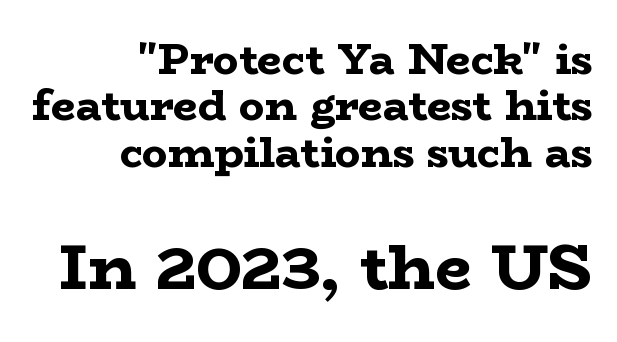
Think of a printed novel: that variable character pitch is what you see here. The letters stand straight up with perfectly vertical stems. If you drew a ruler down the right edge, every line would touch it. Summary of vertical rhythm: compact, with narrow interline spacing.
